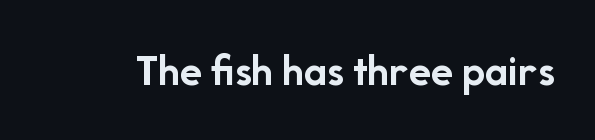
The image shows 45 px semibold sans-serif type, upright; set normal letter spacing, not underlined; low stroke contrast and a medium x-height.
